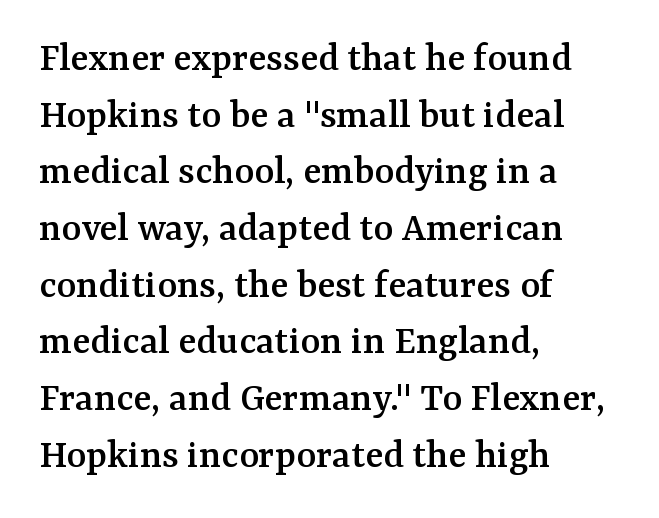
The image shows 42 px serif type, upright; set left-aligned, normal line spacing (1.35x), normal letter spacing, not underlined; medium stroke contrast and a medium x-height.
